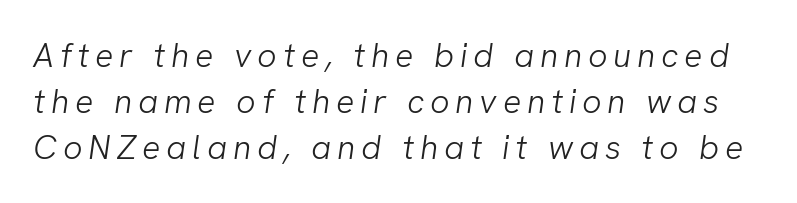
{"serif": "no", "bold": "no", "weight": "light", "width": "normal", "stroke_contrast": "low", "x_height": "medium", "monospaced": "no", "underline": "no", "line_spacing": "normal", "line_spacing_ratio": 1.35, "glyph_px": 34}
